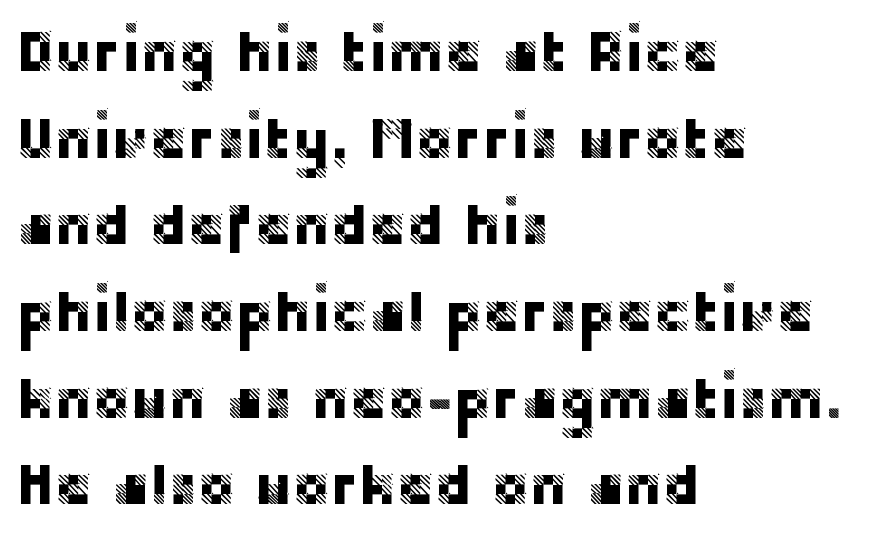
Q: Is the text italic (slanted)? A: No, it is upright.
Q: Is the typeface a serif or a sans-serif typeface? A: Sans-serif.
Q: Is the text underlined? A: No.
Q: How is the paragraph aligned? A: Left-aligned.
Q: Is the spacing between letters normal or unusually wide? A: Normal.
Q: Is the spacing between lines tight, normal or loose? A: Normal.
Q: Width (condensed, normal, or wide)? A: Normal.
Q: Stroke contrast? A: Low.
Q: x-height? A: Large.
Q: Monospaced? A: No.
